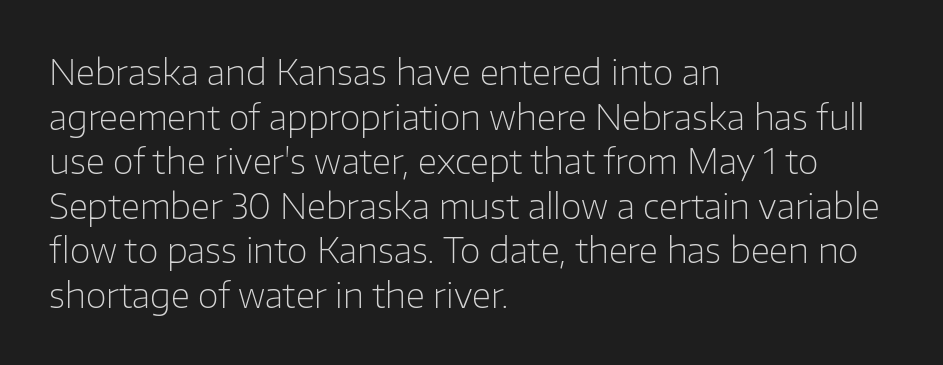
Q: Is the text bold? A: No.
Q: Is the text italic (slanted)? A: No, it is upright.
Q: Is the typeface a serif or a sans-serif typeface? A: Sans-serif.
Q: Is the text underlined? A: No.
Q: How is the paragraph aligned? A: Left-aligned.
Q: Is the spacing between letters normal or unusually wide? A: Normal.
Q: Is the spacing between lines tight, normal or loose? A: Normal.
Q: Width (condensed, normal, or wide)? A: Normal.
Q: Stroke contrast? A: Low.
Q: x-height? A: Medium.
Q: Monospaced? A: No.
